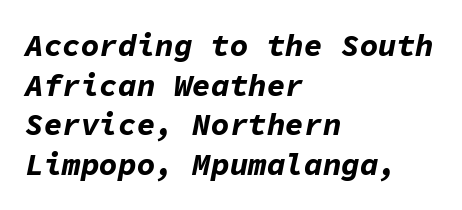
{"italic": "yes", "lean": "right", "slant_degrees": 11, "bold": "yes", "weight": "bold", "width": "normal", "stroke_contrast": "low", "x_height": "medium", "monospaced": "yes", "underline": "no", "align": "left", "line_spacing": "normal", "line_spacing_ratio": 1.28, "letter_spacing": "normal", "letter_spacing_em": 0.0, "glyph_px": 31}
